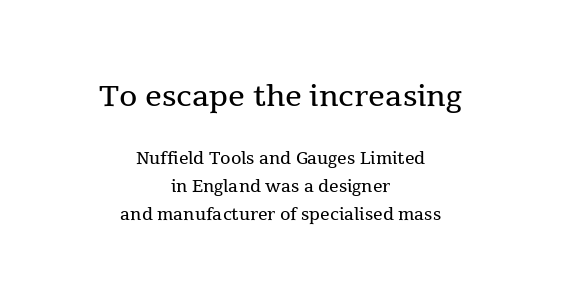
The horizontal fit of the characters is conventional and even. Notice how the stems are strictly vertical — no italics here. This sample has the flowing, uneven cadence of proportional lettering. Vertical stems look standard width or narrower in stroke.
